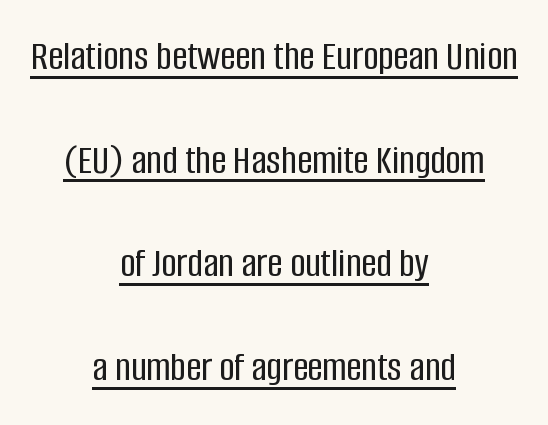
Q: Is the text italic (slanted)? A: No, it is upright.
Q: Is the typeface a serif or a sans-serif typeface? A: Sans-serif.
Q: Is the text underlined? A: Yes.
Q: How is the paragraph aligned? A: Centered.
Q: Is the spacing between letters normal or unusually wide? A: Normal.
Q: Is the spacing between lines tight, normal or loose? A: Loose.
Q: Width (condensed, normal, or wide)? A: Condensed.
Q: Stroke contrast? A: Low.
Q: x-height? A: Large.
Q: Monospaced? A: No.
